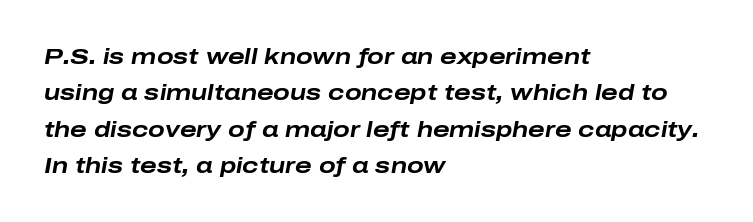
The image shows 22 px bold type, italic (leaning right); set left-aligned, normal line spacing (1.65x), normal letter spacing, not underlined.
